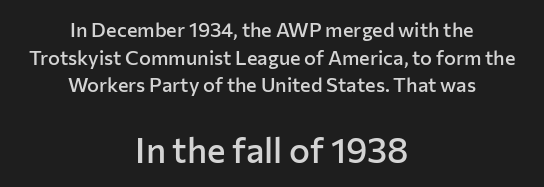
Unmarked baselines from the first word to the last. The designer went with a sans here, leaving each stem footless. The lettering stays uniformly vertical, giving the passage a roman look. How would I describe the line gaps? Plain and ordinary. The compositor balanced each line on the midline.
